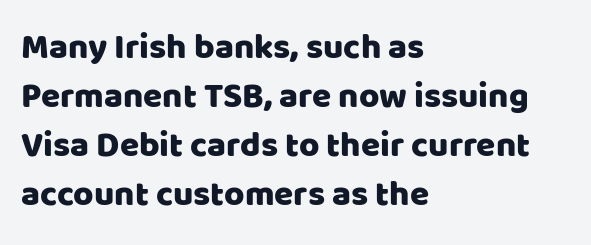
Unmarked baselines from the first word to the last. Posture: upright roman. Is this a sans? Yes — the strokes have no serifs. Compared with a centered layout, this one pins lines to the left instead. Character widths vary here, with narrow letters taking less room than wide ones. How would I describe the line gaps? Plain and ordinary.
